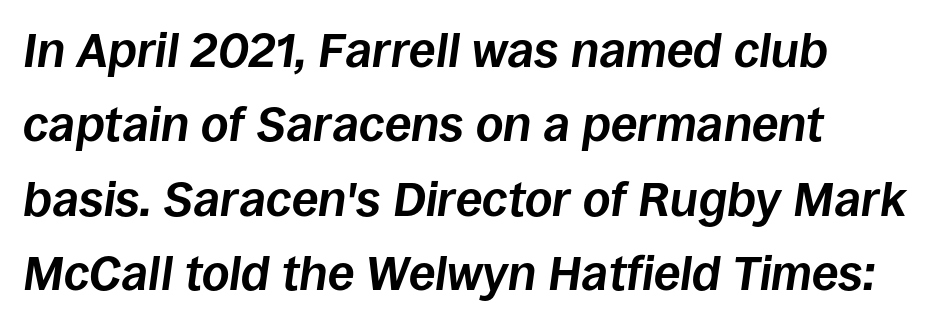
The image shows 48 px bold type, italic (leaning right); set normal line spacing (1.55x), normal letter spacing, not underlined; low stroke contrast and a large x-height.
